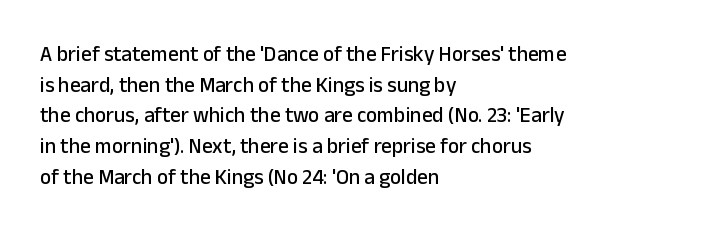
Q: Is the text italic (slanted)? A: No, it is upright.
Q: Is the text underlined? A: No.
Q: How is the paragraph aligned? A: Left-aligned.
Q: Is the spacing between letters normal or unusually wide? A: Normal.
Q: Is the spacing between lines tight, normal or loose? A: Normal.
